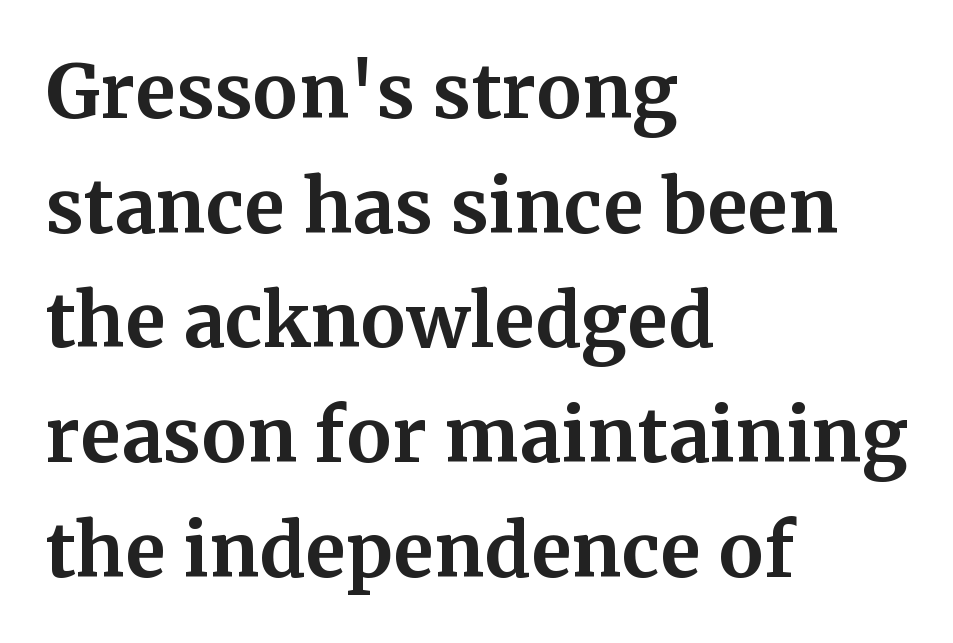
{"serif": "yes", "italic": "no", "bold": "yes", "weight": "bold", "width": "normal", "stroke_contrast": "medium", "x_height": "medium", "monospaced": "no", "underline": "no", "align": "left", "line_spacing": "normal", "line_spacing_ratio": 1.55, "letter_spacing": "normal", "letter_spacing_em": 0.0, "glyph_px": 74}
